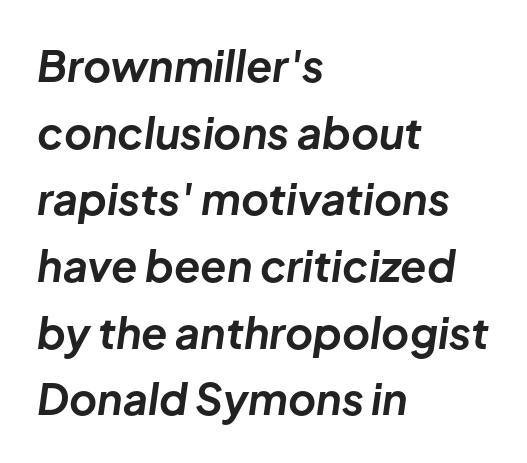
{"italic": "yes", "lean": "right", "slant_degrees": 8, "bold": "yes", "weight": "bold", "width": "normal", "stroke_contrast": "low", "x_height": "medium", "monospaced": "no", "underline": "no", "align": "left", "line_spacing": "normal", "line_spacing_ratio": 1.55, "letter_spacing": "normal", "letter_spacing_em": 0.0, "glyph_px": 43}
